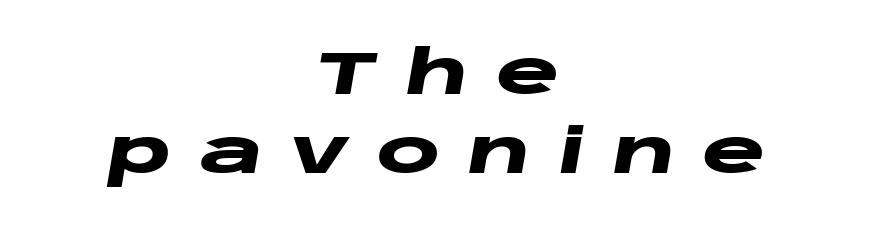
{"italic": "yes", "lean": "right", "slant_degrees": 10, "bold": "yes", "weight": "heavy", "width": "wide", "stroke_contrast": "low", "x_height": "large", "monospaced": "no", "underline": "no", "align": "center", "line_spacing": "normal", "line_spacing_ratio": 1.31, "letter_spacing": "wide", "letter_spacing_em": 0.46, "glyph_px": 60}
